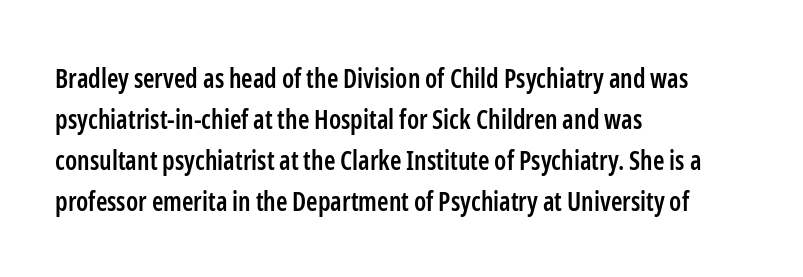
{"italic": "no", "bold": "semi", "underline": "no", "align": "left", "line_spacing": "normal", "line_spacing_ratio": 1.58, "letter_spacing": "normal", "letter_spacing_em": 0.0, "glyph_px": 26}
